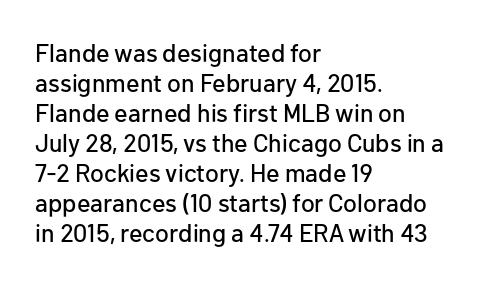
Italic? Not at all — the glyphs are vertical. Only glyphs here, with clear space below each row. Does the copy run flush right? No — it runs flush left. The letters sit at their default tracking, neither squeezed nor spread.
